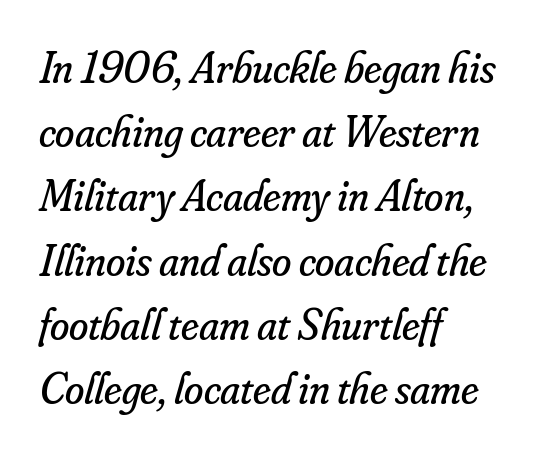
The image shows 44 px regular-weight serif type, italic (leaning right); set left-aligned, normal line spacing (1.46x), normal letter spacing, not underlined; low stroke contrast and a small x-height.
